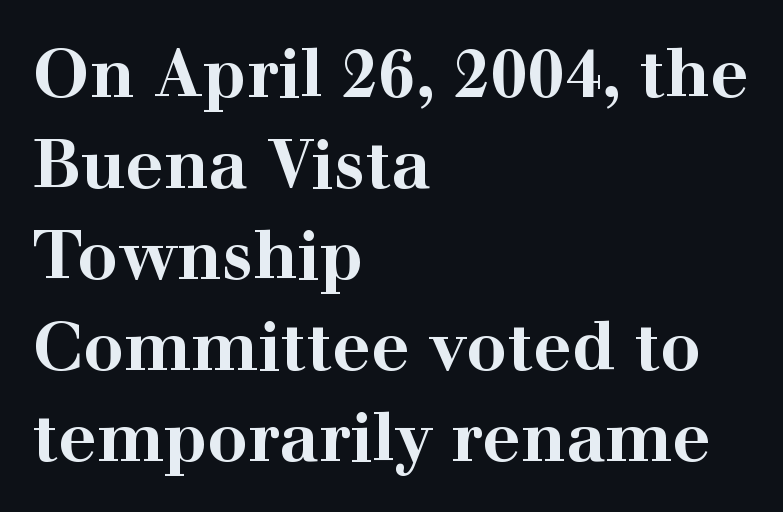
The image shows 67 px bold, wide serif type, upright; set left-aligned, normal line spacing (1.36x), normal letter spacing, not underlined; high stroke contrast and a medium x-height.
